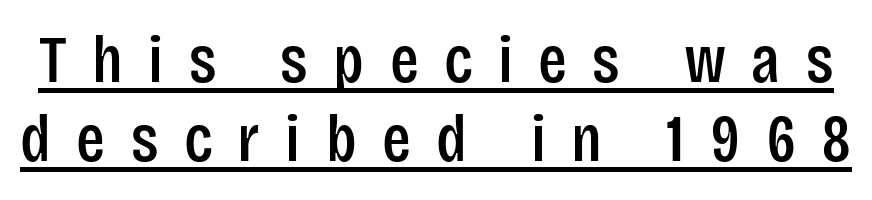
{"serif": "no", "italic": "no", "width": "condensed", "stroke_contrast": "low", "x_height": "large", "monospaced": "no", "underline": "yes", "line_spacing_ratio": 1.18, "letter_spacing": "wide", "letter_spacing_em": 0.38, "glyph_px": 67}
